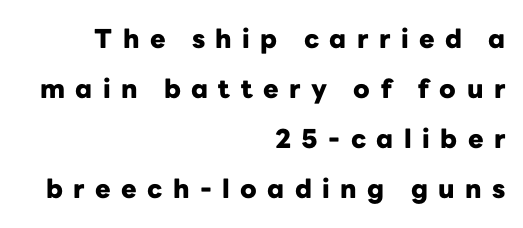
Q: Is the text bold? A: Yes.
Q: Is the text italic (slanted)? A: No, it is upright.
Q: Is the text underlined? A: No.
Q: How is the paragraph aligned? A: Right-aligned.
Q: Is the spacing between letters normal or unusually wide? A: Unusually wide.
Q: Is the spacing between lines tight, normal or loose? A: Loose.
